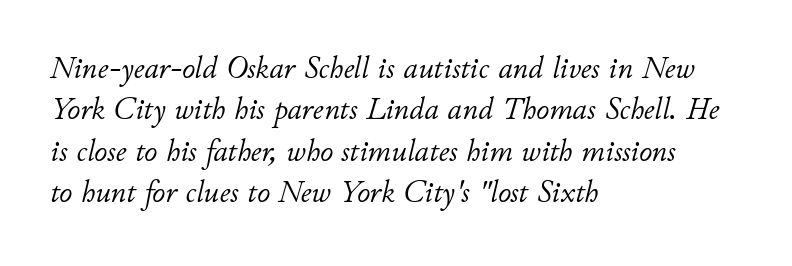
The passage shown has conventional tracking throughout. Note the varied advance widths — an 'i' is clearly narrower than an 'm'. Rendered with sloped, italic letterforms. One glance says typical: line gaps are just what's usual. Rule under the text: the space is simply empty.
